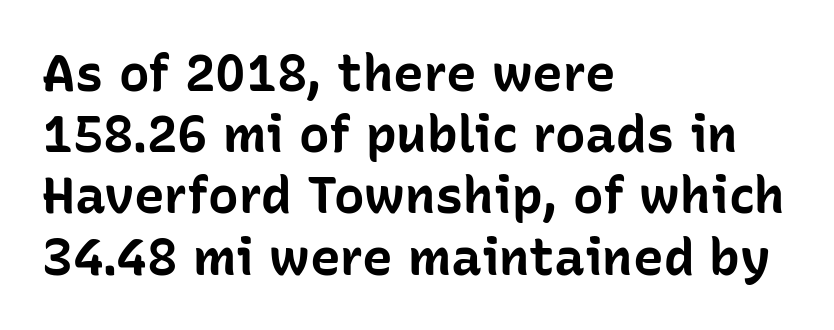
{"serif": "no", "italic": "no", "bold": "yes", "weight": "bold", "width": "normal", "stroke_contrast": "low", "x_height": "medium", "monospaced": "no", "underline": "no", "align": "left", "line_spacing_ratio": 1.2, "letter_spacing": "normal", "letter_spacing_em": 0.0, "glyph_px": 51}
